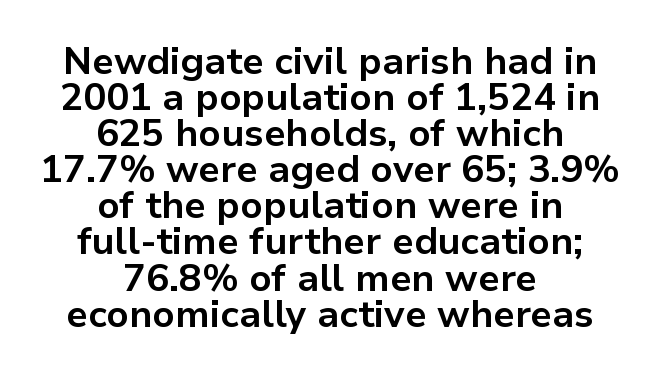
{"serif": "no", "italic": "no", "bold": "yes", "weight": "bold", "width": "normal", "stroke_contrast": "low", "x_height": "medium", "monospaced": "no", "underline": "no", "align": "center", "line_spacing": "tight", "line_spacing_ratio": 0.95, "letter_spacing": "normal", "letter_spacing_em": 0.0, "glyph_px": 38}
